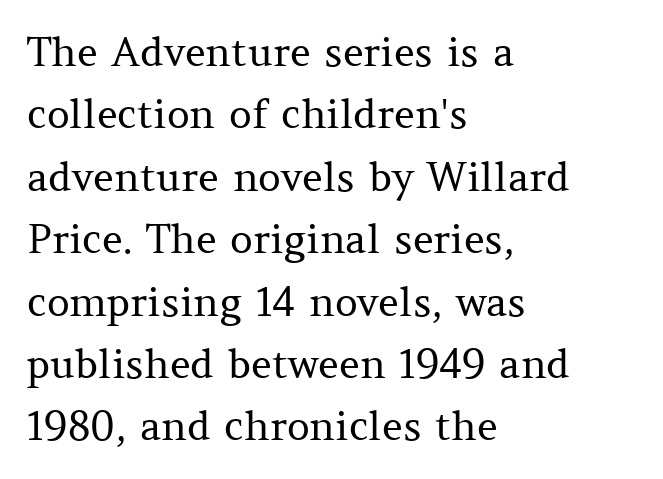
{"serif": "yes", "italic": "no", "bold": "no", "weight": "regular", "width": "normal", "stroke_contrast": "medium", "x_height": "medium", "monospaced": "no", "underline": "no", "align": "left", "line_spacing": "normal", "line_spacing_ratio": 1.56, "letter_spacing": "normal", "letter_spacing_em": 0.0, "glyph_px": 40}
